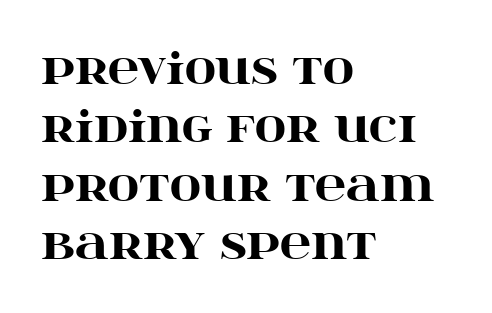
The image shows 43 px heavy, wide serif type, upright; set left-aligned, normal line spacing (1.36x), normal letter spacing, not underlined; high stroke contrast and a large x-height.
